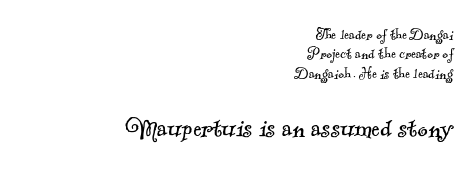
{"serif": "yes", "bold": "no", "weight": "light", "width": "normal", "x_height": "small", "monospaced": "no", "underline": "no", "align": "right", "line_spacing": "tight", "line_spacing_ratio": 1.08, "letter_spacing": "normal", "letter_spacing_em": 0.0, "larger_block": "second", "size_ratio": 1.78, "glyph_px": 32}
